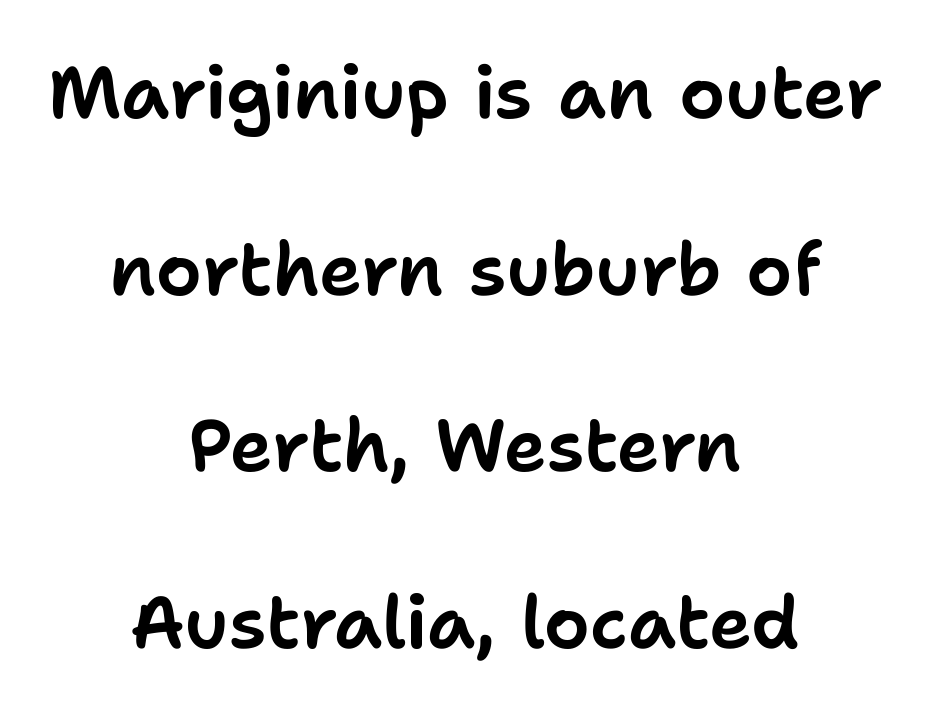
Varying glyph widths throughout — classic text-font behaviour. You can tell it's not italic because the verticals are truly vertical. In terms of letterspacing, this is plain default setting. I'd call this a sans setting — the letters go barefoot.
